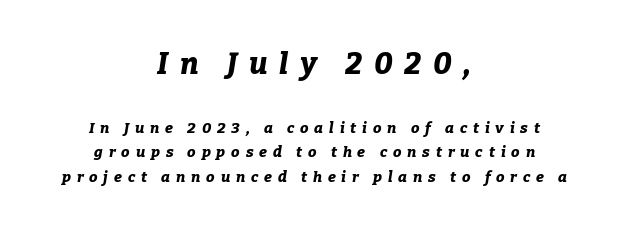
Q: Is the text bold? A: Yes.
Q: Is the text italic (slanted)? A: Yes, it leans right by about 9 degrees.
Q: Is the text underlined? A: No.
Q: How is the paragraph aligned? A: Centered.
Q: Is the spacing between letters normal or unusually wide? A: Unusually wide.
Q: Is the spacing between lines tight, normal or loose? A: Normal.
Q: Which block of text is set in a larger size, the first (top) or the second (bottom)? A: The first (top) one.
Q: Width (condensed, normal, or wide)? A: Normal.
Q: Stroke contrast? A: Low.
Q: x-height? A: Medium.
Q: Monospaced? A: No.
